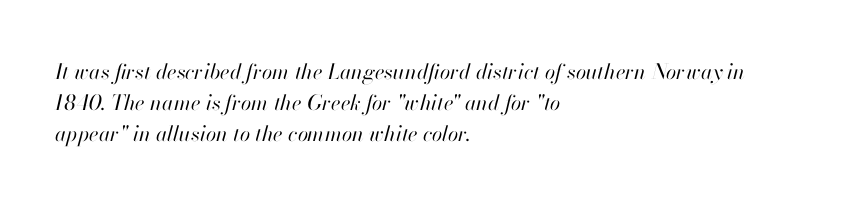
A typesetter would call this zero additional tracking. The space between consecutive lines is moderate. Bold? No — there's no thickening of the strokes. The face used here has a pronounced slope to its letters. These lines stack with their left ends in a neat column. Lines of text with bare space underneath.
